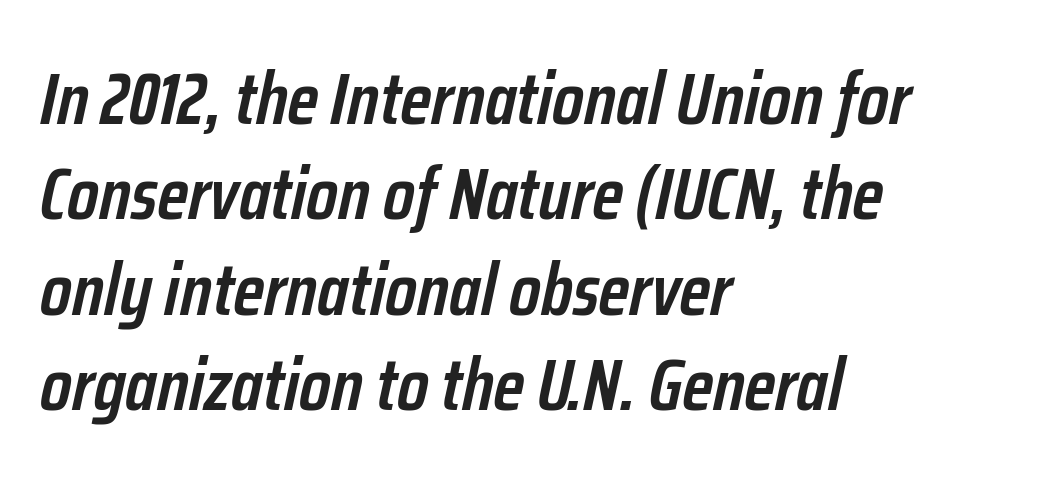
The image shows 74 px semibold, condensed type, italic (leaning right); set left-aligned, normal line spacing (1.29x), normal letter spacing, not underlined; low stroke contrast and a medium x-height.
